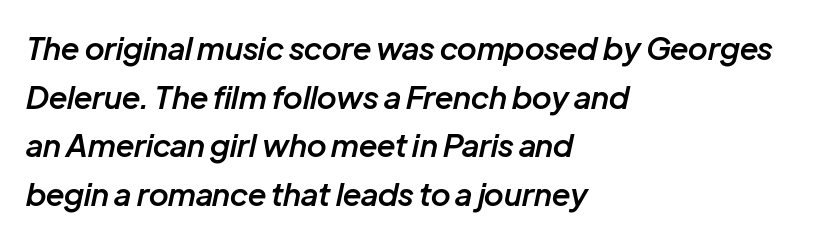
Check the space under the baseline: it is left empty. Weight: semibold (demi). Is the letter spacing exaggerated? No — it looks like the ordinary default. Compared with a centered layout, this one pins lines to the left instead. The rendering uses a moderate line-height, typical for paragraphs.
